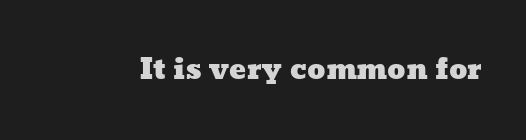
Q: Is the text underlined? A: No.
Q: Is the spacing between letters normal or unusually wide? A: Normal.
Q: Width (condensed, normal, or wide)? A: Wide.
Q: Stroke contrast? A: Low.
Q: x-height? A: Medium.
Q: Monospaced? A: No.
